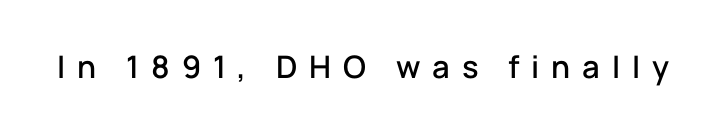
The image shows 31 px sans-serif type, upright; set unusually wide letter spacing (+0.38 em), not underlined; low stroke contrast and a medium x-height.
